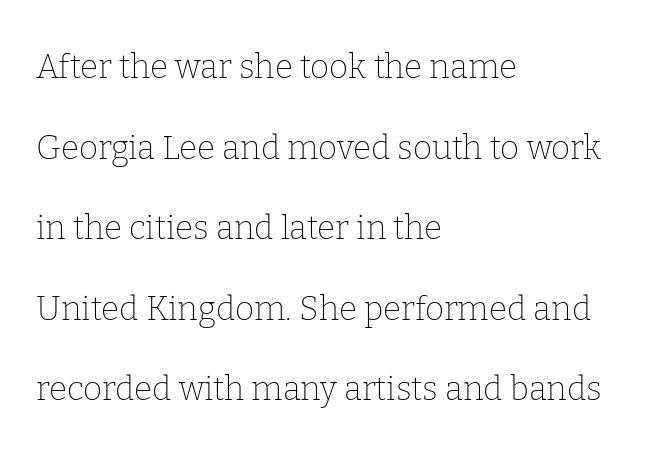
The image shows 33 px thin serif type, upright; set left-aligned, loose line spacing (2.44x), normal letter spacing, not underlined; low stroke contrast and a medium x-height.
